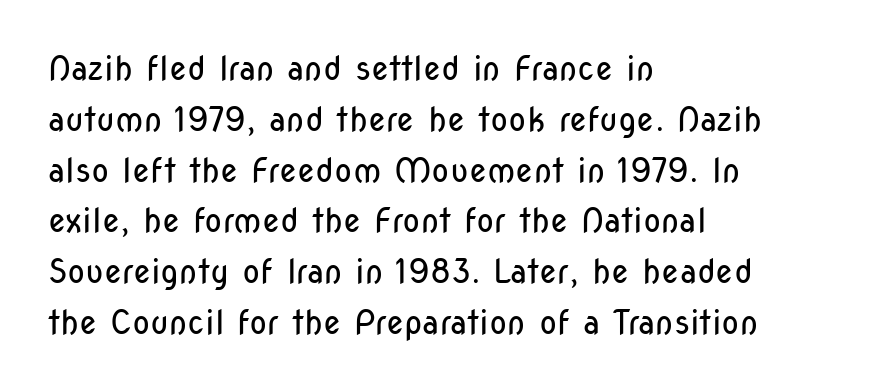
One glance says typical: line gaps are just what's usual. Spacing verdict: proportional, widths tailored to each character. The paragraph shown leans on its left margin. Regarding serifs, this sample does without them. On a weight scale, this lands at 450 or below. Tracking value appears to be zero — textbook default spacing.
